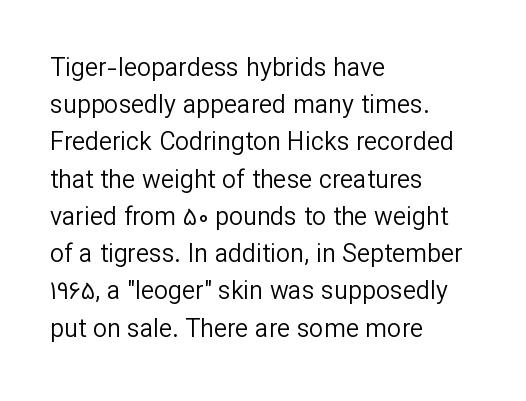
{"italic": "no", "bold": "no", "underline": "no", "align": "left", "line_spacing": "normal", "line_spacing_ratio": 1.49, "letter_spacing": "normal", "letter_spacing_em": 0.0, "glyph_px": 25}
